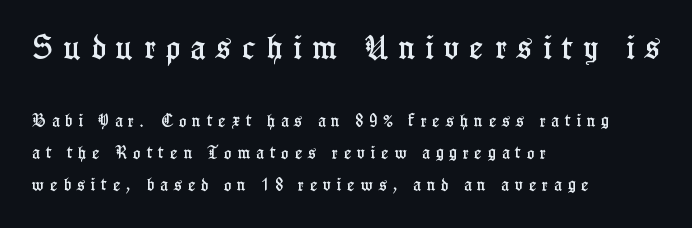
{"italic": "no", "underline": "no", "align": "left", "line_spacing": "loose", "line_spacing_ratio": 2.28, "letter_spacing": "wide", "letter_spacing_em": 0.42, "larger_block": "first", "size_ratio": 1.86, "glyph_px": 26}
